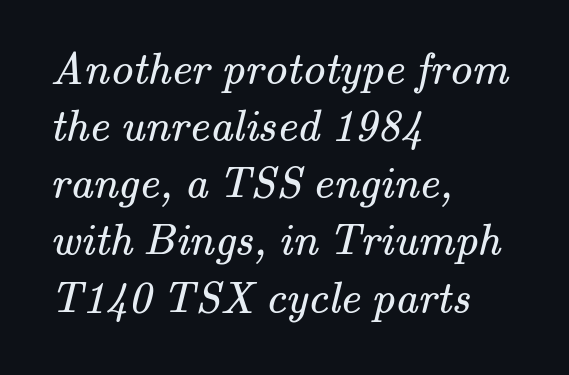
Q: Is the text bold? A: No.
Q: Is the typeface a serif or a sans-serif typeface? A: Serif.
Q: Is the text underlined? A: No.
Q: How is the paragraph aligned? A: Left-aligned.
Q: Is the spacing between letters normal or unusually wide? A: Normal.
Q: Is the spacing between lines tight, normal or loose? A: Normal.
Q: Width (condensed, normal, or wide)? A: Normal.
Q: Stroke contrast? A: Medium.
Q: x-height? A: Small.
Q: Monospaced? A: No.
